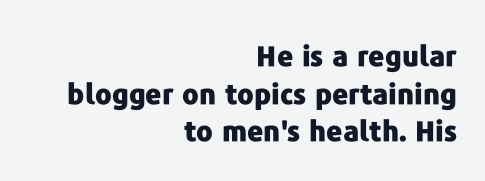
{"serif": "no", "italic": "no", "bold": "yes", "weight": "heavy", "width": "normal", "stroke_contrast": "low", "x_height": "medium", "monospaced": "no", "underline": "no", "align": "right", "line_spacing": "normal", "line_spacing_ratio": 1.34, "letter_spacing": "normal", "letter_spacing_em": 0.0, "glyph_px": 28}
